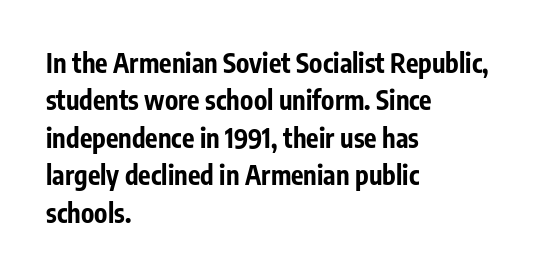
{"italic": "no", "bold": "yes", "underline": "no", "align": "left", "line_spacing": "normal", "line_spacing_ratio": 1.44, "letter_spacing": "normal", "letter_spacing_em": 0.0, "glyph_px": 26}
